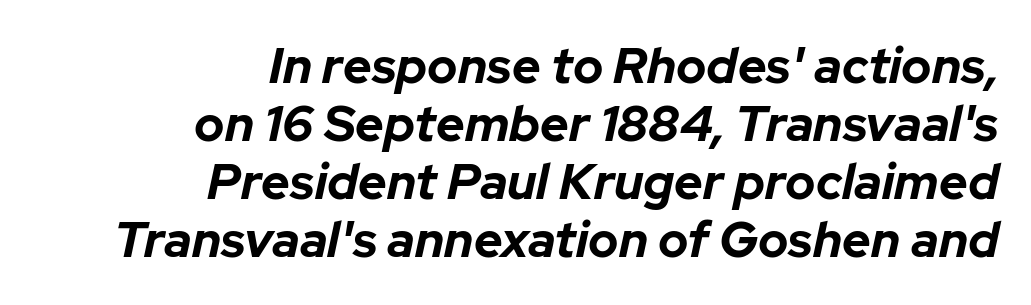
Each word holds together tightly as a unit, with standard inter-letter gaps. In CSS terms this would be text-align: right. The rendering uses a bold face; every stroke is thick and dark. Letters rest on an invisible, unmarked baseline. Think of a printed novel: that variable character pitch is what you see here. The face used here has a pronounced slope to its letters.
